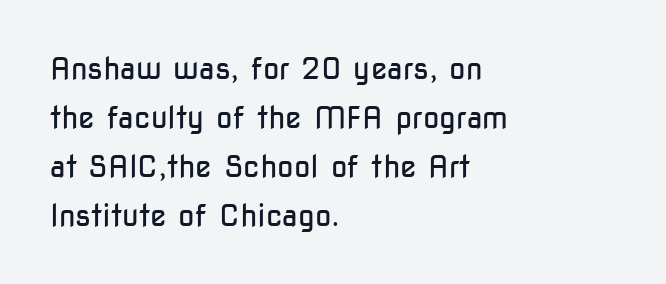
Horizontal alignment here is leftward, the default for most running prose. The passage shown is not underscored anywhere. Notice how descenders clear the ascenders below comfortably — that's standard leading. The typeface has the unassuming heft of standard copy or less.
